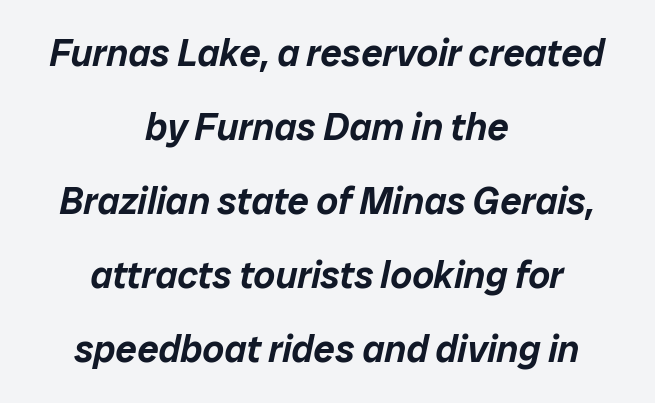
A typesetter would mark this as italic. Each letter keeps its own natural width here, so spacing adapts to shape. Here the glyphs are tracked normally, forming tight word shapes. Beneath every word, the page is bare. A typesetter would call this leading open, well beyond the default. Centered paragraph, ragged on both sides.
